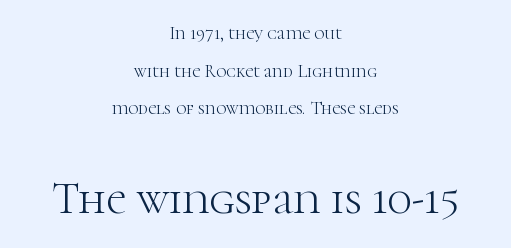
Q: Is the text bold? A: No.
Q: Is the text italic (slanted)? A: No, it is upright.
Q: Is the typeface a serif or a sans-serif typeface? A: Serif.
Q: Is the text underlined? A: No.
Q: How is the paragraph aligned? A: Centered.
Q: Is the spacing between letters normal or unusually wide? A: Normal.
Q: Is the spacing between lines tight, normal or loose? A: Loose.
Q: Which block of text is set in a larger size, the first (top) or the second (bottom)? A: The second (bottom) one.
Q: Width (condensed, normal, or wide)? A: Normal.
Q: Stroke contrast? A: High.
Q: x-height? A: Medium.
Q: Monospaced? A: No.
